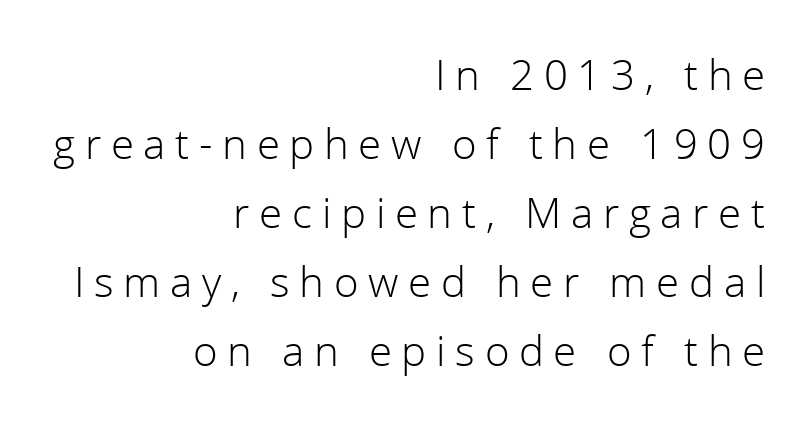
The weight would be labelled regular, book, light, or lighter still. Spacing between characters has been opened up far beyond the box default. One glance says typical: line gaps are just what's usual. Any mark beneath the type? The region is blank. The lettering holds an erect, upright posture throughout. Unlike a traditional serif, this face leaves its strokes unadorned.
